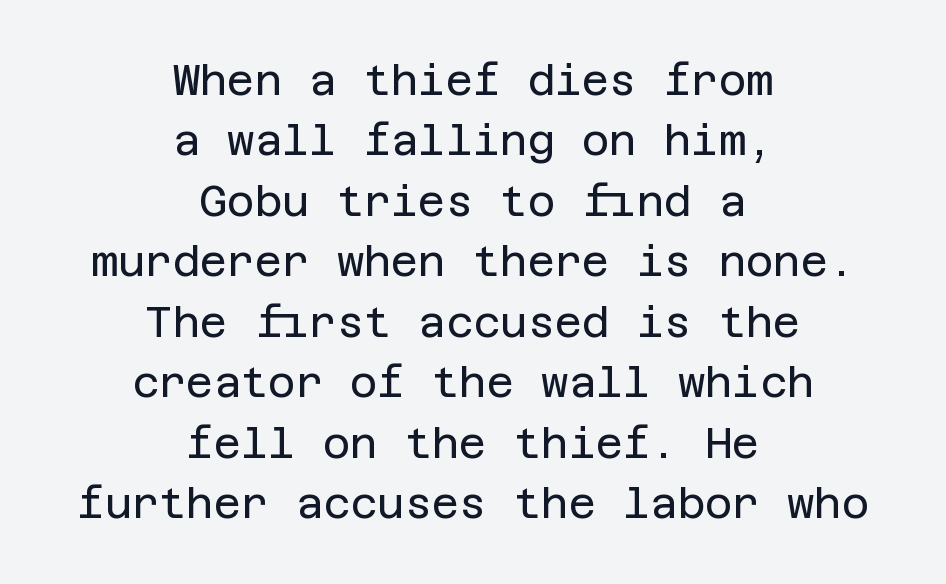
Q: Is the text bold? A: No.
Q: Is the text italic (slanted)? A: No, it is upright.
Q: Is the typeface a serif or a sans-serif typeface? A: Sans-serif.
Q: Is the text underlined? A: No.
Q: How is the paragraph aligned? A: Centered.
Q: Is the spacing between letters normal or unusually wide? A: Normal.
Q: Is the spacing between lines tight, normal or loose? A: Normal.
Q: Width (condensed, normal, or wide)? A: Normal.
Q: Stroke contrast? A: Low.
Q: x-height? A: Large.
